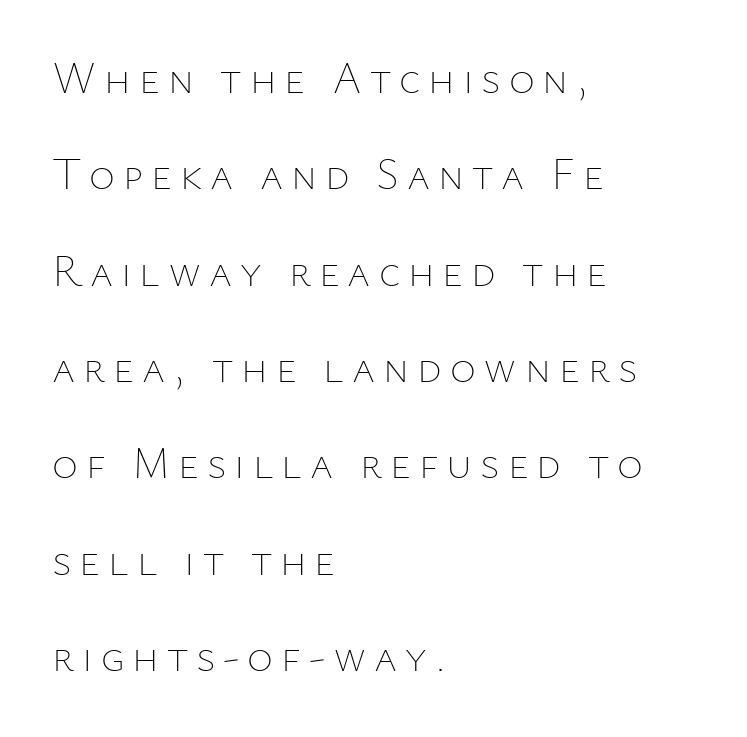
{"italic": "no", "bold": "no", "weight": "thin", "width": "normal", "stroke_contrast": "low", "x_height": "medium", "monospaced": "no", "underline": "no", "align": "left", "line_spacing": "loose", "line_spacing_ratio": 2.19, "glyph_px": 44}
